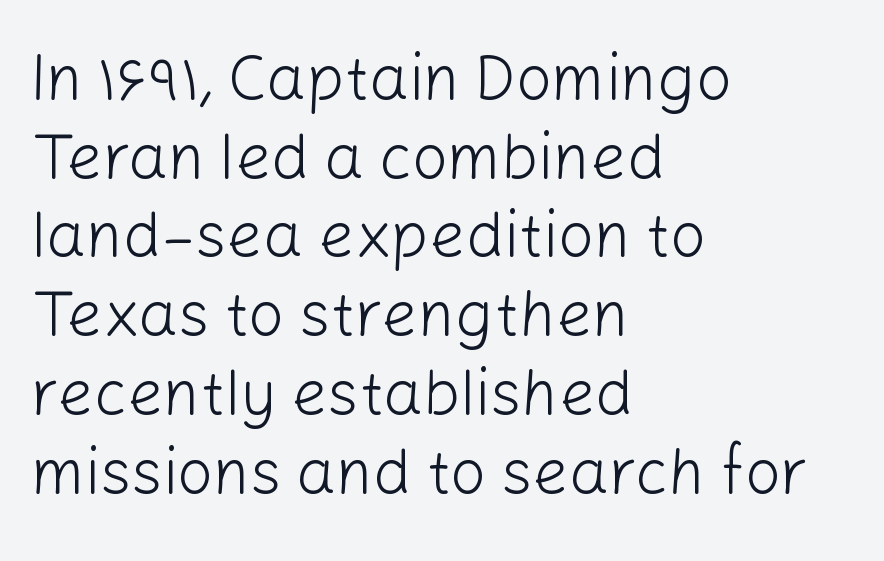
The image shows 63 px light sans-serif type, upright; set left-aligned, normal line spacing (1.25x), normal letter spacing, not underlined; low stroke contrast and a medium x-height.
